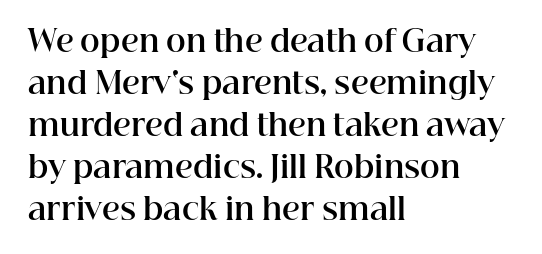
Q: Is the text bold? A: Yes.
Q: Is the text italic (slanted)? A: No, it is upright.
Q: Is the typeface a serif or a sans-serif typeface? A: Serif.
Q: Is the text underlined? A: No.
Q: How is the paragraph aligned? A: Left-aligned.
Q: Is the spacing between letters normal or unusually wide? A: Normal.
Q: Is the spacing between lines tight, normal or loose? A: Normal.
Q: Width (condensed, normal, or wide)? A: Normal.
Q: Stroke contrast? A: High.
Q: x-height? A: Medium.
Q: Monospaced? A: No.
